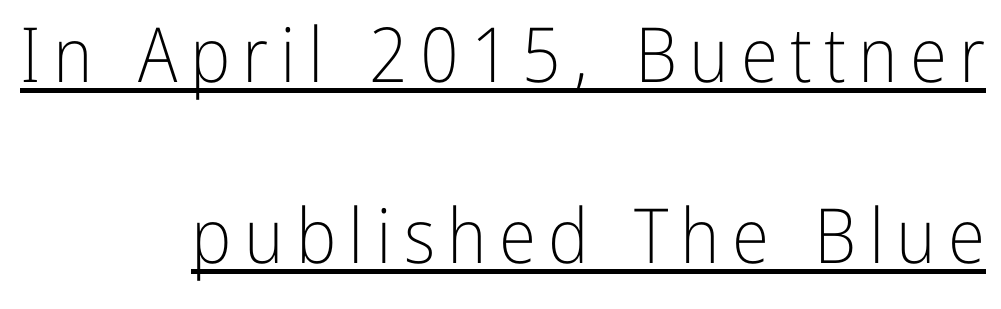
What decoration does the sample have? An underline. Looks like regular typesetting: each glyph gets only the width it needs. In terms of letterform style, serifs are entirely absent. Horizontally, the lines are justified to the trailing edge only. A great deal of white space separates one row of letters from the next. Stems here are at most as thick as an everyday book face.
